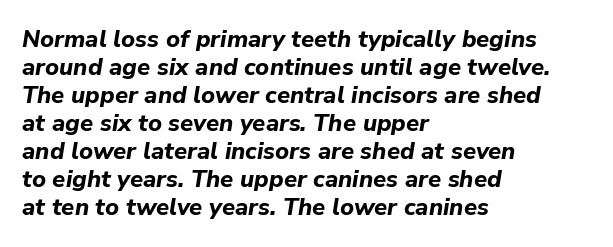
Looking at the ascenders, they clearly lean. The gap between lines stays unmarked. The passage shown is emphatically bold. You could call the tracking neutral — neither tight nor loose. One-word summary of the alignment: left.
